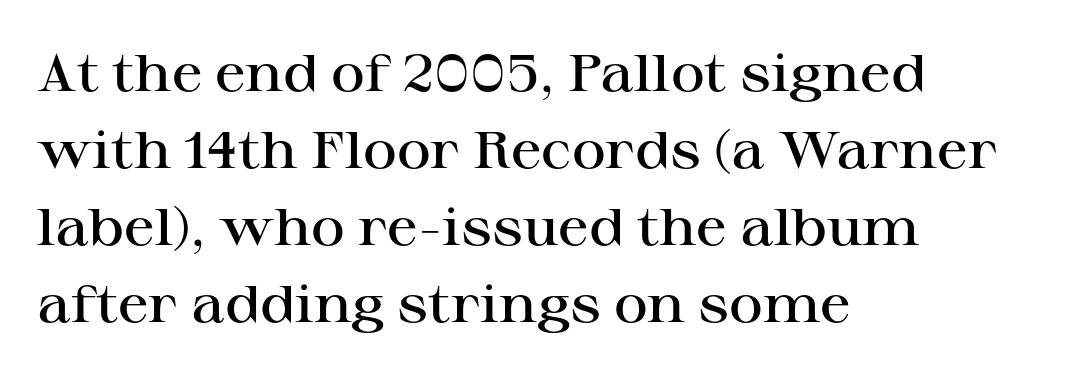
{"serif": "yes", "italic": "no", "bold": "semi", "weight": "semibold", "width": "wide", "stroke_contrast": "high", "x_height": "medium", "monospaced": "no", "underline": "no", "align": "left", "line_spacing": "normal", "line_spacing_ratio": 1.48, "letter_spacing": "normal", "letter_spacing_em": 0.0, "glyph_px": 52}
